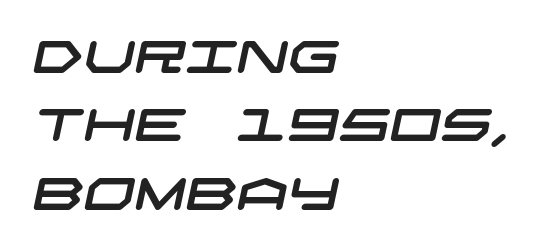
Q: Is the typeface a serif or a sans-serif typeface? A: Sans-serif.
Q: Is the text underlined? A: No.
Q: How is the paragraph aligned? A: Left-aligned.
Q: Is the spacing between letters normal or unusually wide? A: Normal.
Q: Is the spacing between lines tight, normal or loose? A: Normal.
Q: Width (condensed, normal, or wide)? A: Wide.
Q: Stroke contrast? A: Low.
Q: x-height? A: Large.
